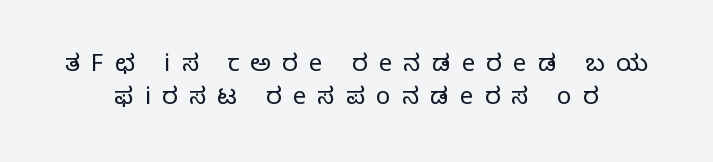
{"italic": "no", "bold": "no", "underline": "no", "line_spacing": "normal", "line_spacing_ratio": 1.36, "letter_spacing": "wide", "letter_spacing_em": 0.47, "glyph_px": 24}
